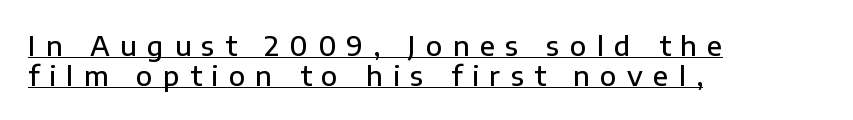
Q: Is the text bold? A: Semi-bold.
Q: Is the text italic (slanted)? A: No, it is upright.
Q: Is the text underlined? A: Yes.
Q: How is the paragraph aligned? A: Left-aligned.
Q: Is the spacing between letters normal or unusually wide? A: Unusually wide.
Q: Is the spacing between lines tight, normal or loose? A: Tight.
